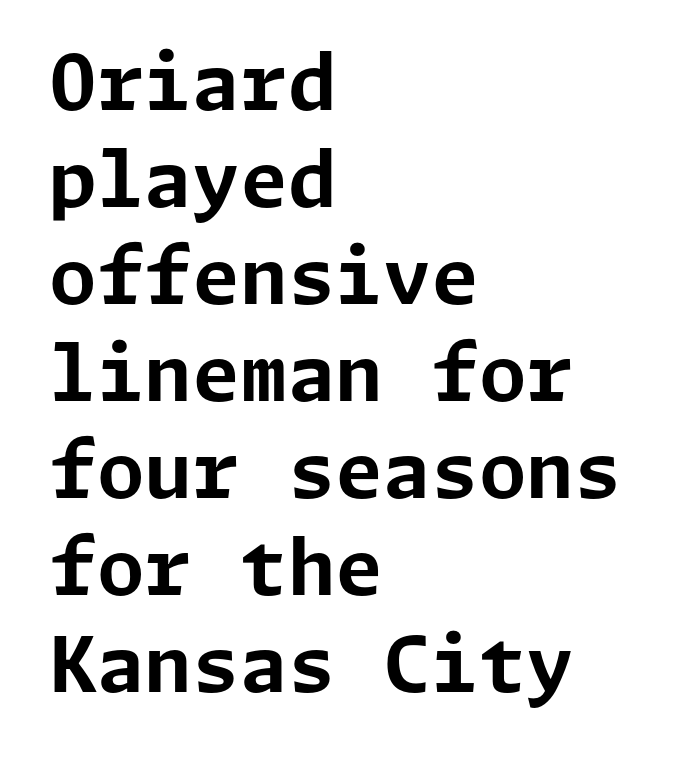
{"serif": "no", "italic": "no", "bold": "yes", "weight": "bold", "width": "normal", "stroke_contrast": "low", "x_height": "medium", "underline": "no", "align": "left", "line_spacing": "normal", "line_spacing_ratio": 1.26, "letter_spacing": "normal", "letter_spacing_em": 0.0, "glyph_px": 77}
